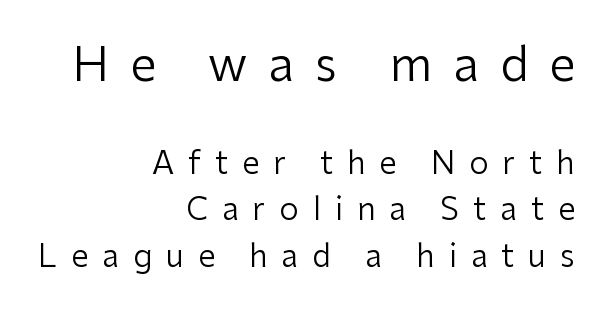
Q: Is the text bold? A: No.
Q: Is the text italic (slanted)? A: No, it is upright.
Q: Is the typeface a serif or a sans-serif typeface? A: Sans-serif.
Q: Is the text underlined? A: No.
Q: How is the paragraph aligned? A: Right-aligned.
Q: Is the spacing between letters normal or unusually wide? A: Unusually wide.
Q: Is the spacing between lines tight, normal or loose? A: Normal.
Q: Which block of text is set in a larger size, the first (top) or the second (bottom)? A: The first (top) one.
Q: Width (condensed, normal, or wide)? A: Normal.
Q: Stroke contrast? A: Low.
Q: x-height? A: Medium.
Q: Monospaced? A: No.
